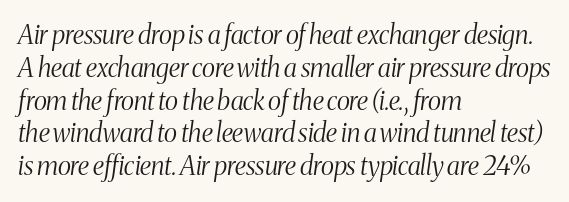
{"italic": "yes", "lean": "right", "slant_degrees": 8, "bold": "no", "underline": "no", "align": "left", "line_spacing": "normal", "line_spacing_ratio": 1.26, "letter_spacing": "normal", "letter_spacing_em": 0.0, "glyph_px": 26}
